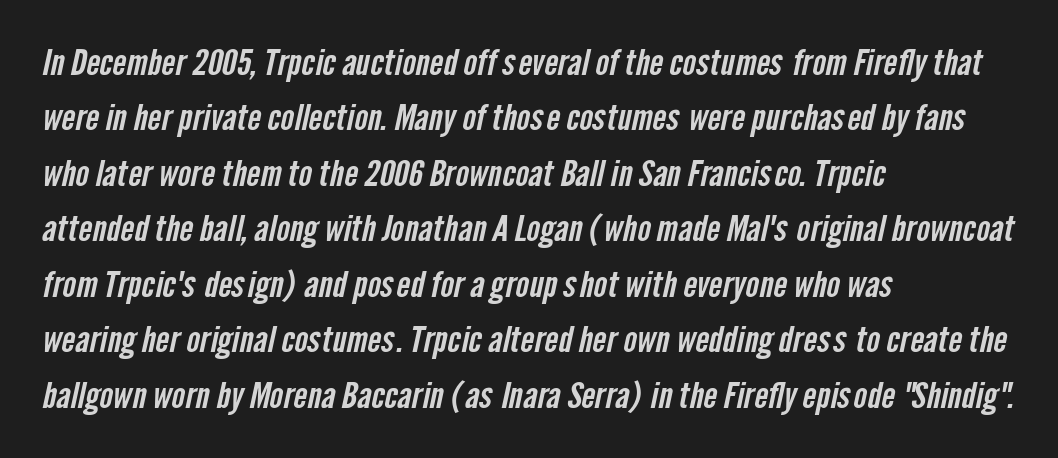
Q: Is the typeface a serif or a sans-serif typeface? A: Sans-serif.
Q: Is the text underlined? A: No.
Q: How is the paragraph aligned? A: Left-aligned.
Q: Is the spacing between letters normal or unusually wide? A: Normal.
Q: Is the spacing between lines tight, normal or loose? A: Normal.
Q: Width (condensed, normal, or wide)? A: Condensed.
Q: Stroke contrast? A: Low.
Q: x-height? A: Medium.
Q: Monospaced? A: No.
